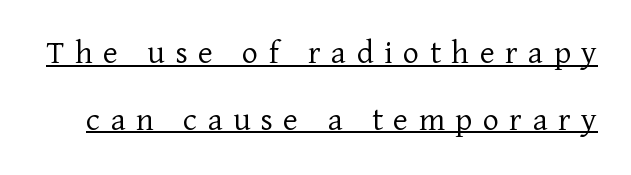
Q: Is the text bold? A: No.
Q: Is the text italic (slanted)? A: No, it is upright.
Q: Is the typeface a serif or a sans-serif typeface? A: Serif.
Q: Is the text underlined? A: Yes.
Q: Is the spacing between letters normal or unusually wide? A: Unusually wide.
Q: Is the spacing between lines tight, normal or loose? A: Loose.
Q: Width (condensed, normal, or wide)? A: Normal.
Q: Stroke contrast? A: Low.
Q: x-height? A: Medium.
Q: Monospaced? A: No.
